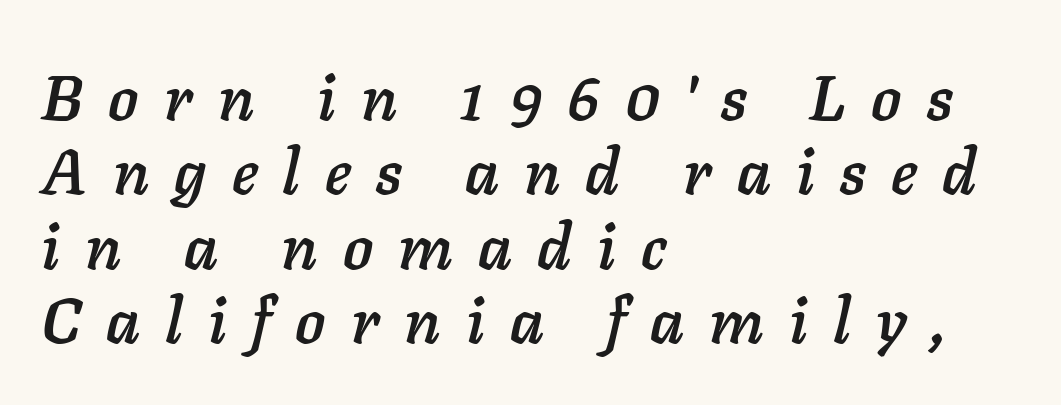
The image shows 63 px text type, italic (leaning right); set left-aligned, line spacing 1.18x, unusually wide letter spacing (+0.4 em), not underlined; low stroke contrast and a medium x-height.
